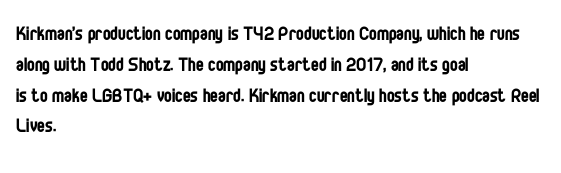
Q: Is the text bold? A: No.
Q: Is the text italic (slanted)? A: No, it is upright.
Q: Is the text underlined? A: No.
Q: How is the paragraph aligned? A: Left-aligned.
Q: Is the spacing between letters normal or unusually wide? A: Normal.
Q: Is the spacing between lines tight, normal or loose? A: Normal.
